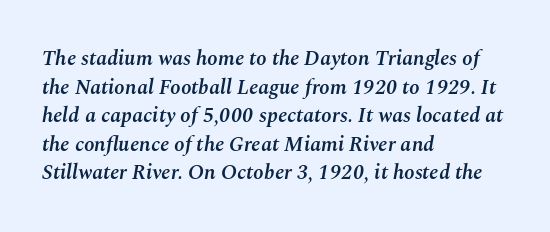
The image shows 21 px text type, italic (leaning right); set left-aligned, normal line spacing (1.36x), normal letter spacing, not underlined.
